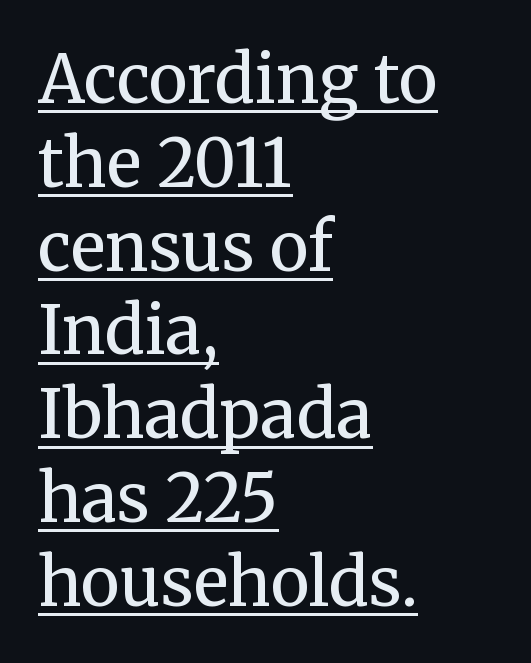
The line texture is even and compact thanks to regular tracking. The rag falls on the right side of this text block. Every stem runs plumb, perpendicular to the baseline. Bold? No — there's no thickening of the strokes. Look at the bottom of the vertical strokes: they flare into serifs here.
